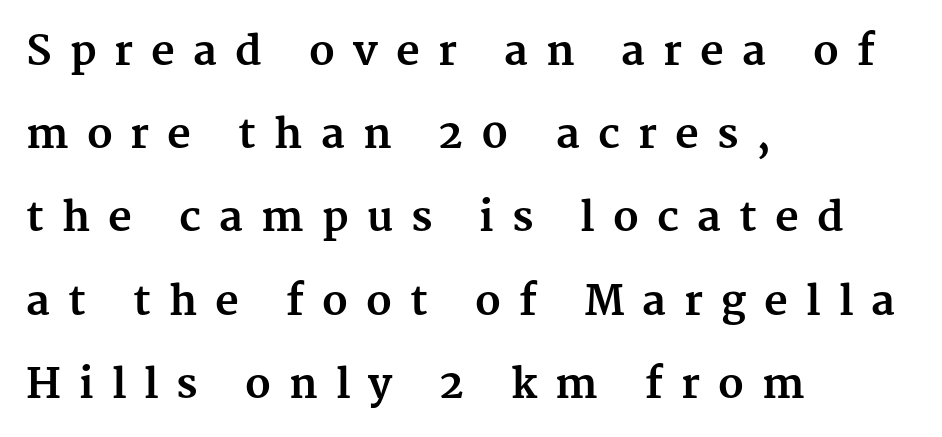
Plenty of ink on the page — the face is bold. These lines are rendered in a variable-pitch font. Short and long lines alike share a common starting point at left. Yep, those are serifs on the letters. The space beneath each line is pristine and unruled. You can tell it's not italic because the verticals are truly vertical.
